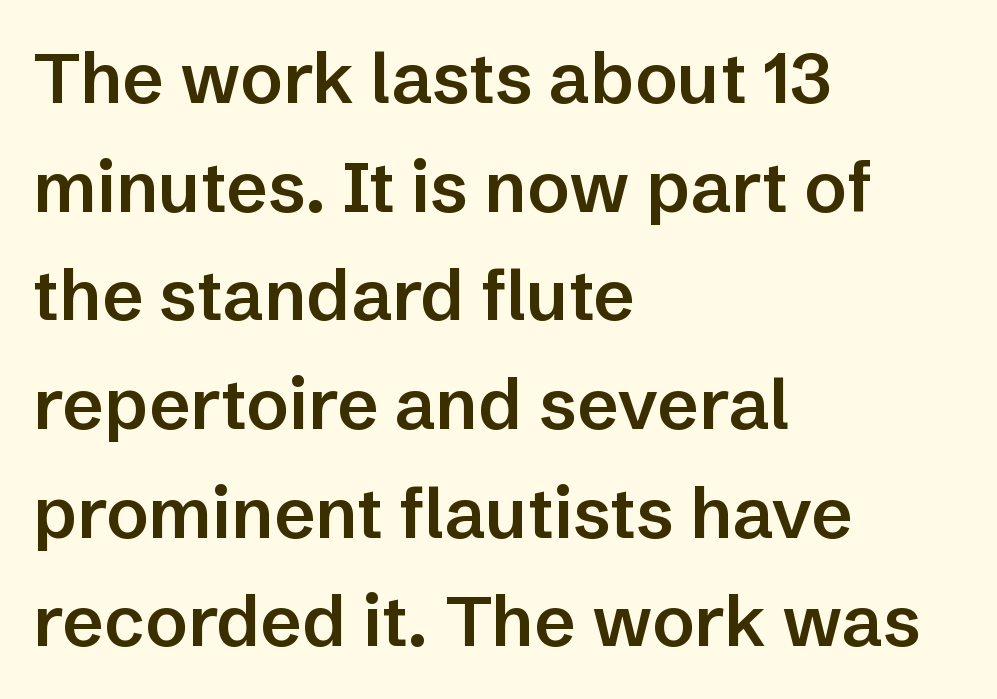
Q: Is the text bold? A: Semi-bold.
Q: Is the text italic (slanted)? A: No, it is upright.
Q: Is the typeface a serif or a sans-serif typeface? A: Sans-serif.
Q: Is the text underlined? A: No.
Q: How is the paragraph aligned? A: Left-aligned.
Q: Is the spacing between letters normal or unusually wide? A: Normal.
Q: Is the spacing between lines tight, normal or loose? A: Normal.
Q: Width (condensed, normal, or wide)? A: Normal.
Q: Stroke contrast? A: Low.
Q: x-height? A: Medium.
Q: Monospaced? A: No.
